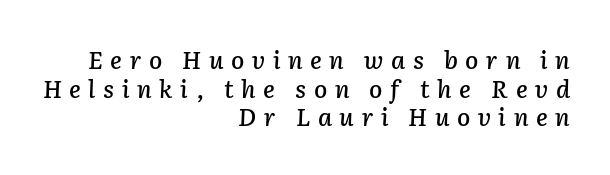
{"italic": "yes", "lean": "right", "slant_degrees": 2, "underline": "no", "align": "right", "line_spacing_ratio": 1.19, "letter_spacing": "wide", "letter_spacing_em": 0.32, "glyph_px": 24}
